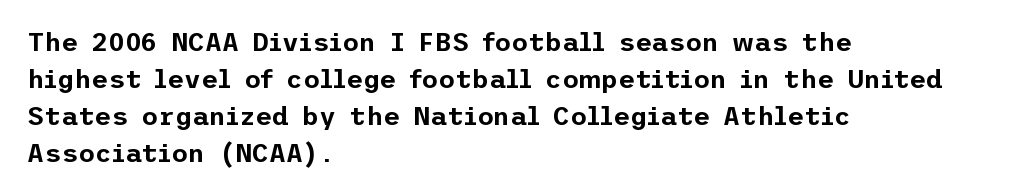
{"italic": "no", "underline": "no", "align": "left", "line_spacing": "normal", "line_spacing_ratio": 1.42, "letter_spacing": "normal", "letter_spacing_em": 0.0, "glyph_px": 26}
